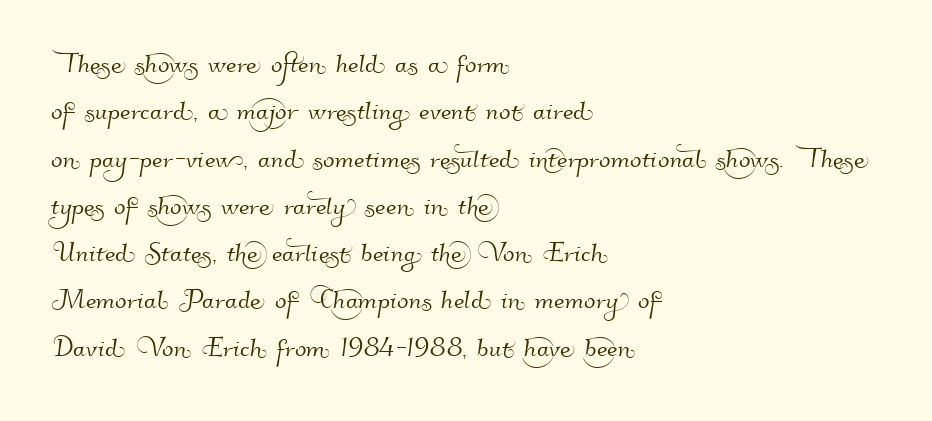
Q: Is the typeface a serif or a sans-serif typeface? A: Sans-serif.
Q: Is the text underlined? A: No.
Q: How is the paragraph aligned? A: Left-aligned.
Q: Is the spacing between letters normal or unusually wide? A: Normal.
Q: Is the spacing between lines tight, normal or loose? A: Normal.
Q: Width (condensed, normal, or wide)? A: Normal.
Q: Stroke contrast? A: High.
Q: x-height? A: Small.
Q: Monospaced? A: No.
